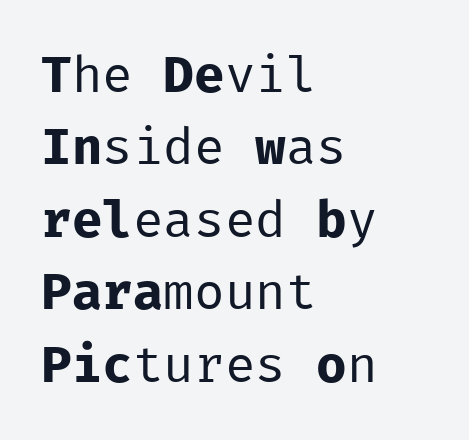
The image shows 51 px regular-weight sans-serif type, upright, monospaced; set left-aligned, normal line spacing (1.42x), normal letter spacing, not underlined; low stroke contrast and a medium x-height.
